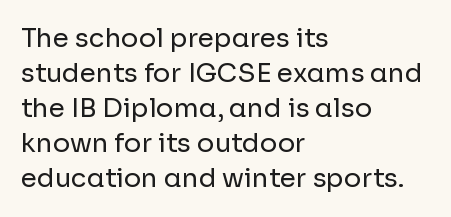
The image shows 26 px text type, upright; set left-aligned, normal line spacing (1.35x), normal letter spacing, not underlined.
